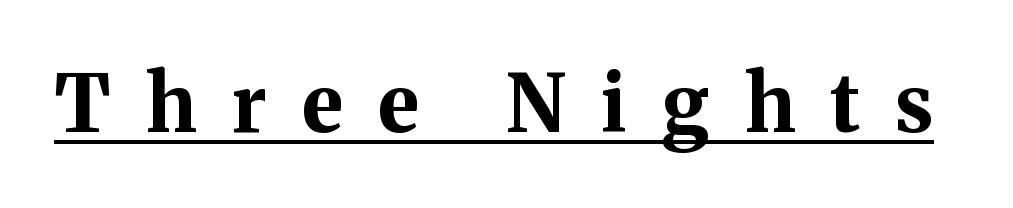
The image shows 79 px bold serif type, upright; set unusually wide letter spacing (+0.45 em), underlined; medium stroke contrast and a medium x-height.
